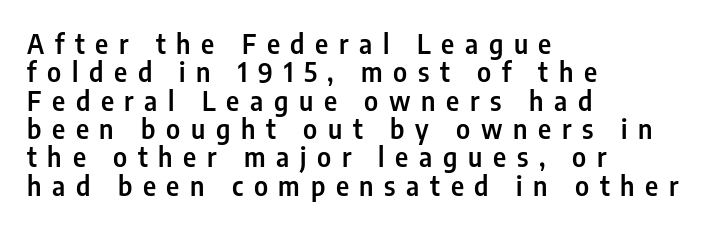
Q: Is the text italic (slanted)? A: No, it is upright.
Q: Is the text underlined? A: No.
Q: How is the paragraph aligned? A: Left-aligned.
Q: Is the spacing between letters normal or unusually wide? A: Unusually wide.
Q: Is the spacing between lines tight, normal or loose? A: Tight.
